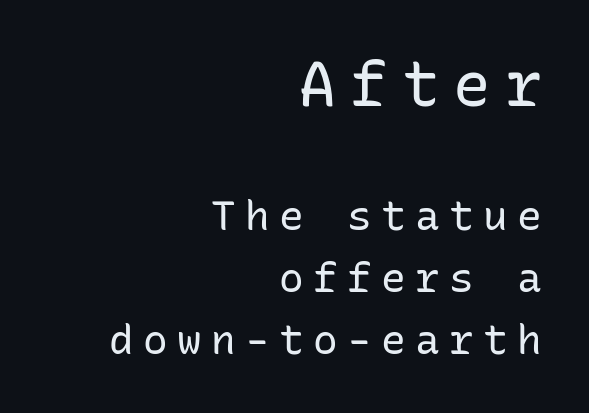
Q: Is the text bold? A: No.
Q: Is the text italic (slanted)? A: No, it is upright.
Q: Is the typeface a serif or a sans-serif typeface? A: Sans-serif.
Q: Is the text underlined? A: No.
Q: How is the paragraph aligned? A: Right-aligned.
Q: Is the spacing between letters normal or unusually wide? A: Unusually wide.
Q: Is the spacing between lines tight, normal or loose? A: Normal.
Q: Which block of text is set in a larger size, the first (top) or the second (bottom)? A: The first (top) one.
Q: Width (condensed, normal, or wide)? A: Normal.
Q: Stroke contrast? A: Low.
Q: x-height? A: Medium.
Q: Monospaced? A: Yes.
